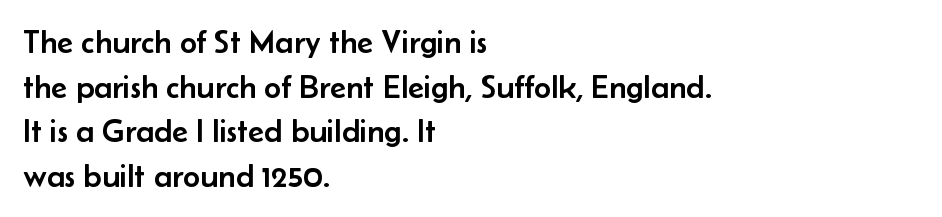
Q: Is the text italic (slanted)? A: No, it is upright.
Q: Is the typeface a serif or a sans-serif typeface? A: Sans-serif.
Q: Is the text underlined? A: No.
Q: How is the paragraph aligned? A: Left-aligned.
Q: Is the spacing between letters normal or unusually wide? A: Normal.
Q: Is the spacing between lines tight, normal or loose? A: Normal.
Q: Width (condensed, normal, or wide)? A: Normal.
Q: Stroke contrast? A: Low.
Q: x-height? A: Small.
Q: Monospaced? A: No.
